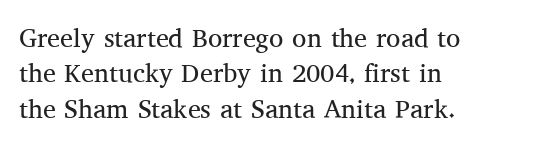
Q: Is the text bold? A: No.
Q: Is the text italic (slanted)? A: No, it is upright.
Q: Is the text underlined? A: No.
Q: How is the paragraph aligned? A: Left-aligned.
Q: Is the spacing between letters normal or unusually wide? A: Normal.
Q: Is the spacing between lines tight, normal or loose? A: Normal.
